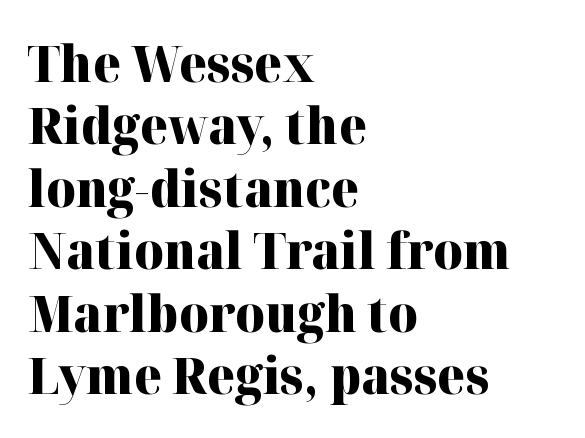
Q: Is the text bold? A: Yes.
Q: Is the text italic (slanted)? A: No, it is upright.
Q: Is the typeface a serif or a sans-serif typeface? A: Serif.
Q: Is the text underlined? A: No.
Q: How is the paragraph aligned? A: Left-aligned.
Q: Is the spacing between letters normal or unusually wide? A: Normal.
Q: Is the spacing between lines tight, normal or loose? A: Normal.
Q: Width (condensed, normal, or wide)? A: Normal.
Q: Stroke contrast? A: High.
Q: x-height? A: Medium.
Q: Monospaced? A: No.
